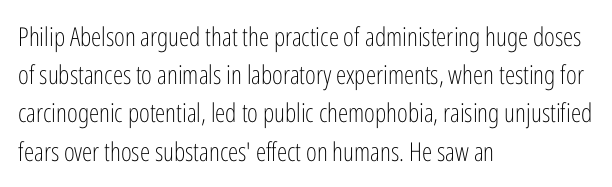
The vertical gap from one line to the next is medium. Quick note: underline off. The characters are drawn with everyday or finer stroke widths. A typesetter would mark this as roman, not italic. Caption: multi-line text, flush left, ragged right.
